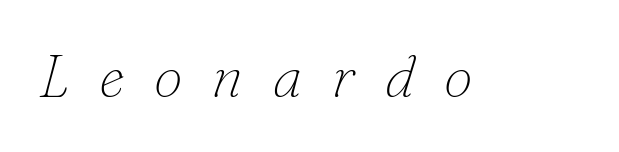
Q: Is the text bold? A: No.
Q: Is the text italic (slanted)? A: Yes, it leans right by about 16 degrees.
Q: Is the typeface a serif or a sans-serif typeface? A: Serif.
Q: Is the text underlined? A: No.
Q: Is the spacing between letters normal or unusually wide? A: Unusually wide.
Q: Width (condensed, normal, or wide)? A: Normal.
Q: Stroke contrast? A: Low.
Q: x-height? A: Small.
Q: Monospaced? A: No.
